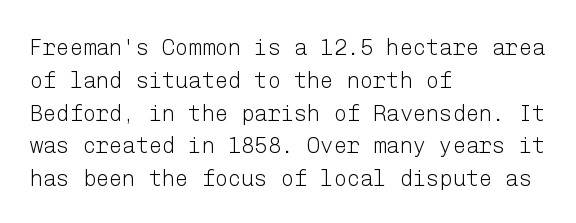
Q: Is the text bold? A: No.
Q: Is the text italic (slanted)? A: No, it is upright.
Q: Is the text underlined? A: No.
Q: How is the paragraph aligned? A: Left-aligned.
Q: Is the spacing between letters normal or unusually wide? A: Normal.
Q: Is the spacing between lines tight, normal or loose? A: Normal.
